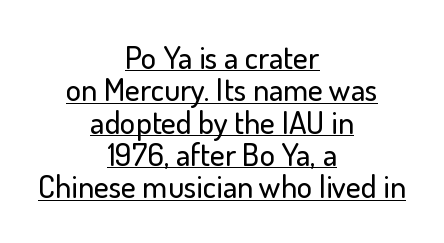
The image shows 32 px sans-serif type, upright; set centered, tight line spacing (1.01x), normal letter spacing, underlined; low stroke contrast and a small x-height.
